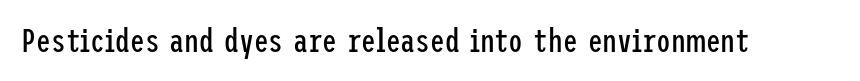
Tracking here is standard; glyphs follow each other at the usual distance. If you drew a line through each stem, it would be perfectly vertical. Stroke terminals: plain, sans-serif. Rule under the text: the space is simply empty. A light-to-regular cut is what we see here.
